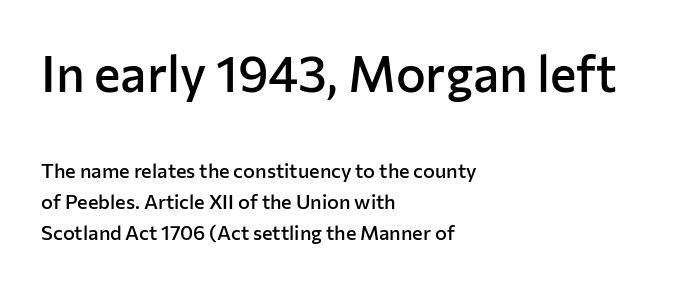
Q: Is the text bold? A: Semi-bold.
Q: Is the text italic (slanted)? A: No, it is upright.
Q: Is the typeface a serif or a sans-serif typeface? A: Sans-serif.
Q: Is the text underlined? A: No.
Q: How is the paragraph aligned? A: Left-aligned.
Q: Is the spacing between letters normal or unusually wide? A: Normal.
Q: Is the spacing between lines tight, normal or loose? A: Normal.
Q: Which block of text is set in a larger size, the first (top) or the second (bottom)? A: The first (top) one.
Q: Width (condensed, normal, or wide)? A: Normal.
Q: Stroke contrast? A: Low.
Q: x-height? A: Medium.
Q: Monospaced? A: No.
